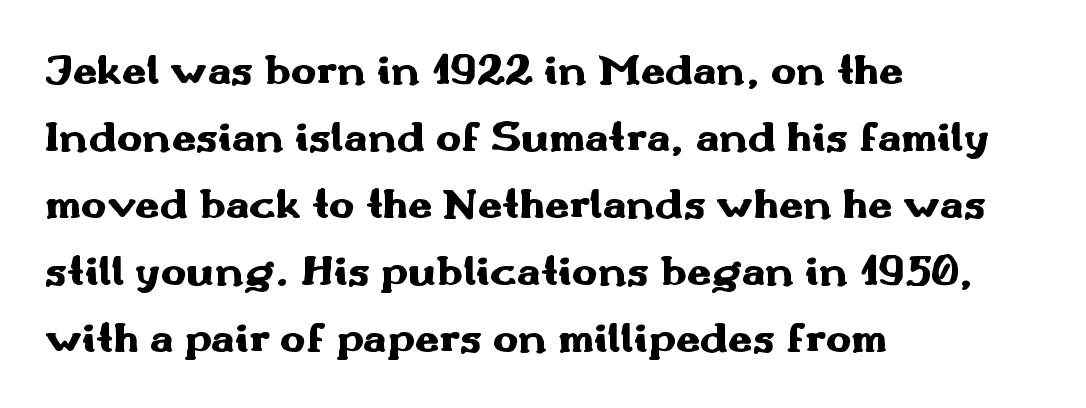
The image shows 43 px heavy, wide sans-serif type, upright; set left-aligned, normal line spacing (1.56x), normal letter spacing, not underlined; medium stroke contrast and a small x-height.
